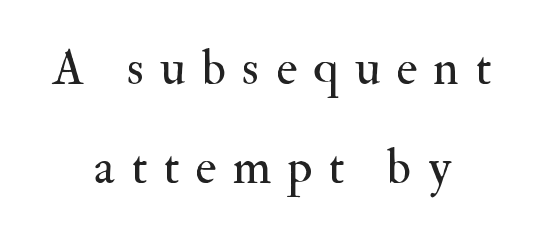
Q: Is the text bold? A: No.
Q: Is the text italic (slanted)? A: No, it is upright.
Q: Is the typeface a serif or a sans-serif typeface? A: Serif.
Q: Is the text underlined? A: No.
Q: How is the paragraph aligned? A: Centered.
Q: Is the spacing between letters normal or unusually wide? A: Unusually wide.
Q: Is the spacing between lines tight, normal or loose? A: Loose.
Q: Width (condensed, normal, or wide)? A: Normal.
Q: Stroke contrast? A: Medium.
Q: x-height? A: Small.
Q: Monospaced? A: No.
